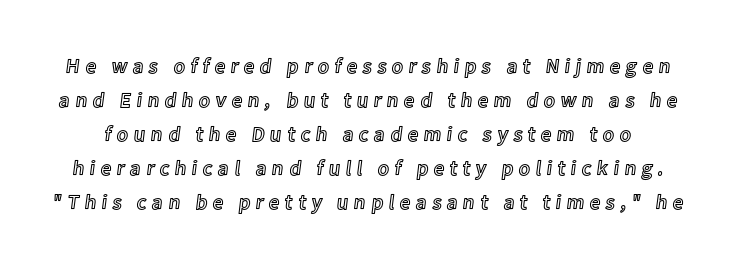
Q: Is the text italic (slanted)? A: Yes.
Q: Is the text underlined? A: No.
Q: Is the spacing between letters normal or unusually wide? A: Unusually wide.
Q: Is the spacing between lines tight, normal or loose? A: Normal.
